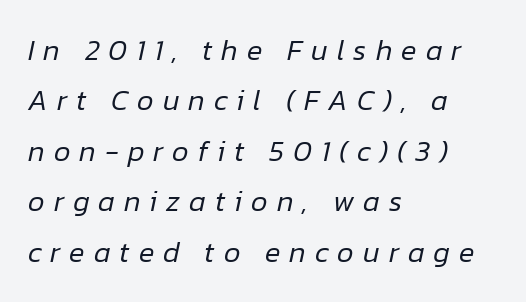
Q: Is the text bold? A: No.
Q: Is the text italic (slanted)? A: Yes, it leans right by about 12 degrees.
Q: Is the text underlined? A: No.
Q: How is the paragraph aligned? A: Left-aligned.
Q: Is the spacing between letters normal or unusually wide? A: Unusually wide.
Q: Width (condensed, normal, or wide)? A: Normal.
Q: Stroke contrast? A: Low.
Q: x-height? A: Medium.
Q: Monospaced? A: No.
